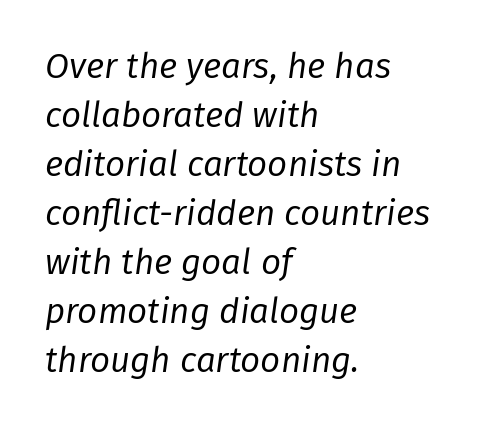
{"italic": "yes", "lean": "right", "slant_degrees": 8, "bold": "no", "weight": "regular", "width": "normal", "stroke_contrast": "low", "x_height": "medium", "monospaced": "no", "underline": "no", "align": "left", "line_spacing": "normal", "line_spacing_ratio": 1.4, "letter_spacing": "normal", "letter_spacing_em": 0.0, "glyph_px": 35}
